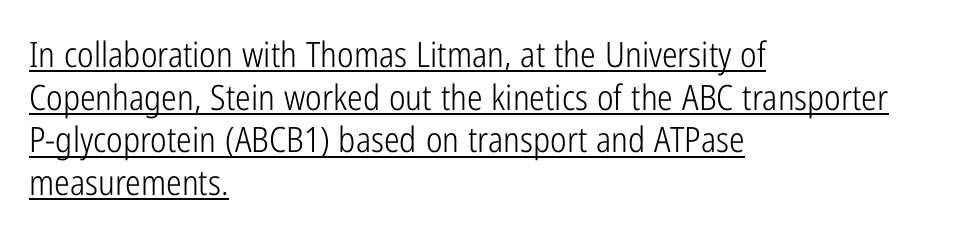
Unlike a traditional serif, this face leaves its strokes unadorned. The strokes carry an ordinary text weight at most. This rendering uses left alignment, leaving the right contour irregular. Do the characters align in a grid? No, the font is proportional. Characters follow at the spacing the type designer built in.
